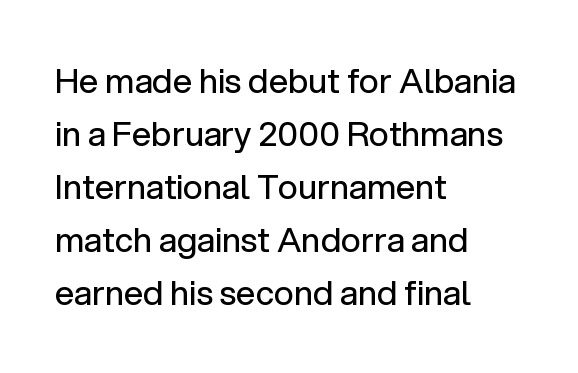
{"serif": "no", "italic": "no", "bold": "no", "weight": "regular", "width": "normal", "stroke_contrast": "low", "x_height": "medium", "monospaced": "no", "underline": "no", "align": "left", "line_spacing": "normal", "line_spacing_ratio": 1.56, "letter_spacing": "normal", "letter_spacing_em": 0.0, "glyph_px": 34}
